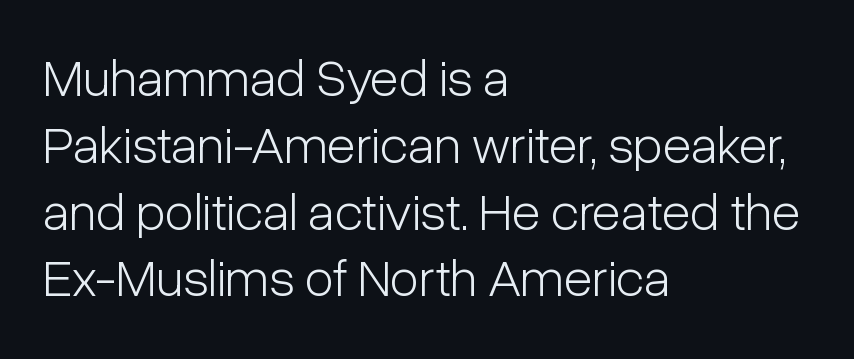
Has an underline been added? It has not. Nothing unusual about the tracking: characters are spaced as the font intends. The face used here is a sans, in the tradition of grotesques and geometrics. Line spacing here is normal.
